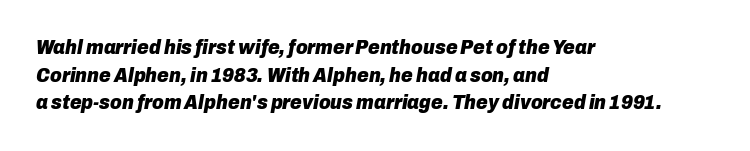
You could call the tracking neutral — neither tight nor loose. Reading down the column, the eye jumps a familiar distance to each next line. Italic: yes, the glyphs are oblique. Glance below the letters and you will spot only blank space.
